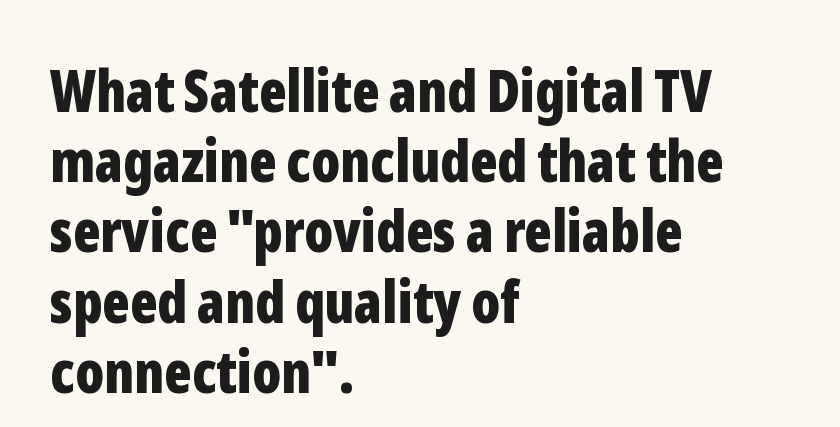
{"serif": "no", "italic": "no", "bold": "yes", "weight": "bold", "width": "condensed", "stroke_contrast": "low", "x_height": "medium", "monospaced": "no", "underline": "no", "align": "left", "line_spacing_ratio": 1.21, "letter_spacing": "normal", "letter_spacing_em": 0.0, "glyph_px": 58}
